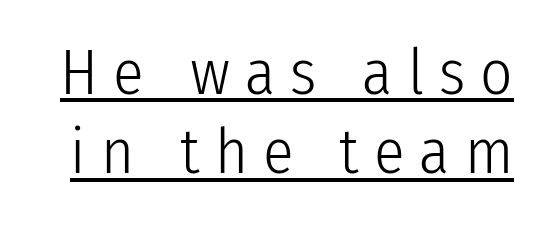
{"serif": "no", "italic": "no", "bold": "no", "weight": "light", "width": "condensed", "stroke_contrast": "low", "x_height": "medium", "monospaced": "no", "underline": "yes", "line_spacing": "normal", "line_spacing_ratio": 1.26, "letter_spacing": "wide", "letter_spacing_em": 0.24, "glyph_px": 63}
